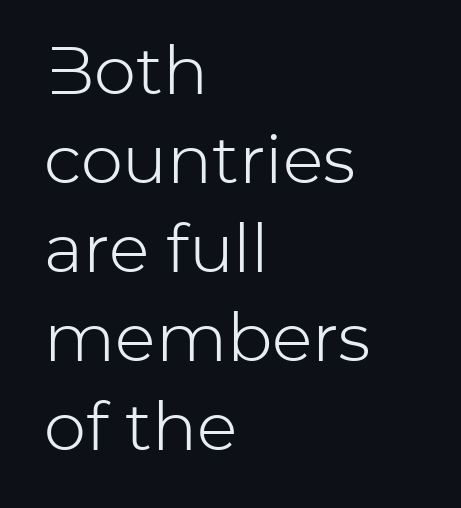
Q: Is the text bold? A: No.
Q: Is the text italic (slanted)? A: No, it is upright.
Q: Is the typeface a serif or a sans-serif typeface? A: Sans-serif.
Q: Is the text underlined? A: No.
Q: How is the paragraph aligned? A: Left-aligned.
Q: Is the spacing between letters normal or unusually wide? A: Normal.
Q: Is the spacing between lines tight, normal or loose? A: Normal.
Q: Width (condensed, normal, or wide)? A: Normal.
Q: Stroke contrast? A: Low.
Q: x-height? A: Medium.
Q: Monospaced? A: No.
